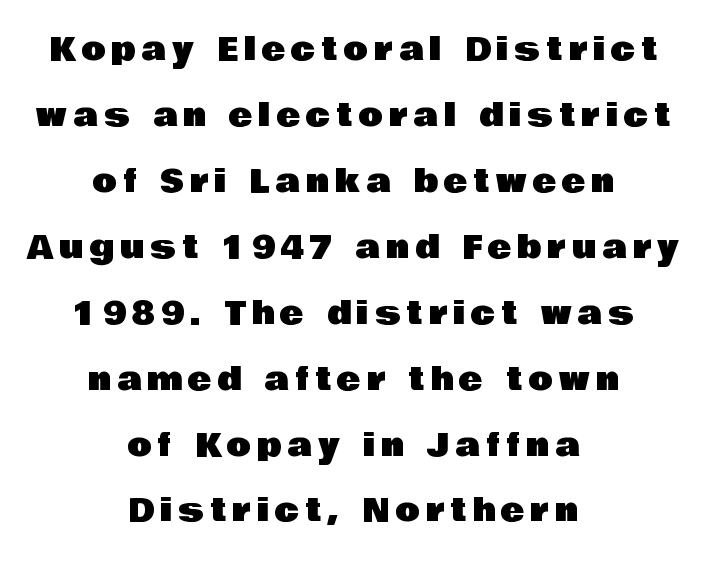
{"serif": "no", "italic": "no", "width": "normal", "stroke_contrast": "low", "x_height": "large", "monospaced": "no", "underline": "no", "align": "center", "line_spacing": "loose", "line_spacing_ratio": 2.06, "glyph_px": 32}
